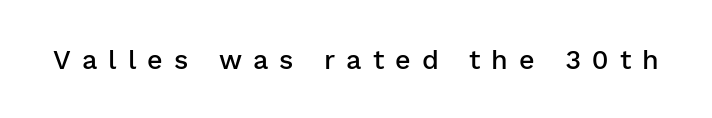
The image shows 27 px text type, upright; set unusually wide letter spacing (+0.41 em), not underlined.
